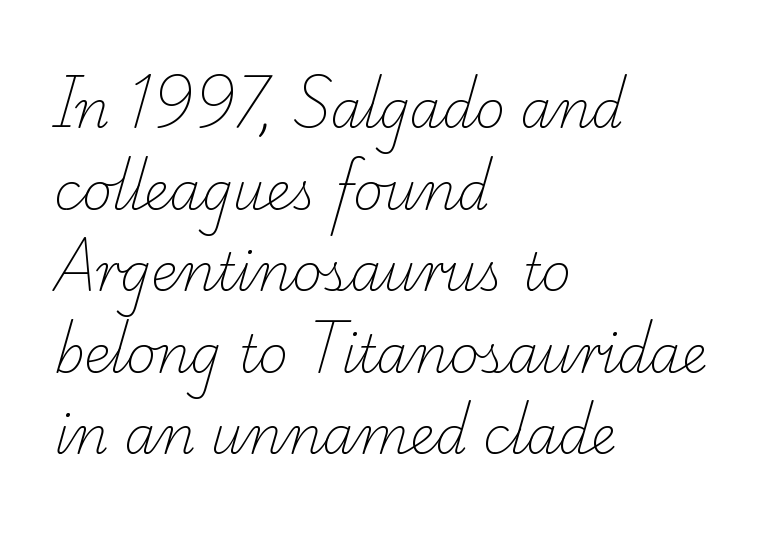
The vertical gap from one line to the next is medium. No extra tracking has been applied to these lines. These lines are composed in type with serifs. The letters advance in unequal steps, a hallmark of proportional type.
